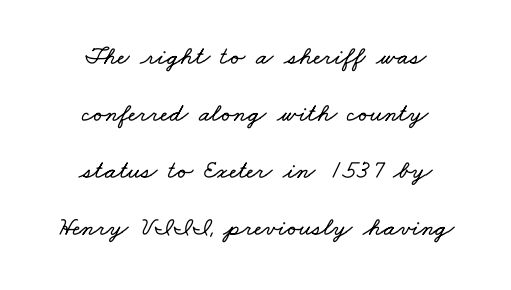
Q: Is the text underlined? A: No.
Q: How is the paragraph aligned? A: Centered.
Q: Is the spacing between letters normal or unusually wide? A: Normal.
Q: Is the spacing between lines tight, normal or loose? A: Loose.
